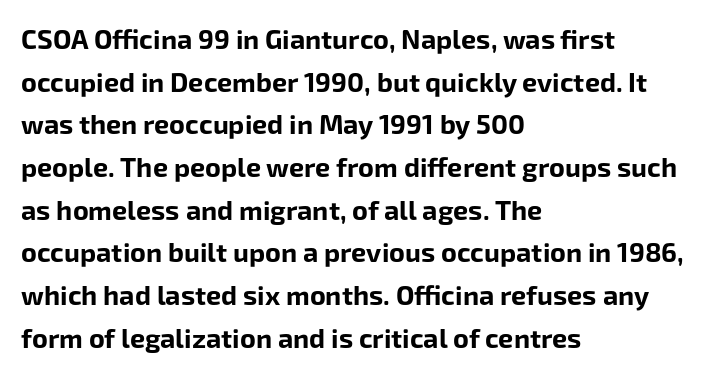
Typesetter's note: full bold, strokes at maximum text heaviness. Compared with typical paragraphs, the rows here are spaced about the same. Layout note: lines flush left. The passage shown is not underscored anywhere.
